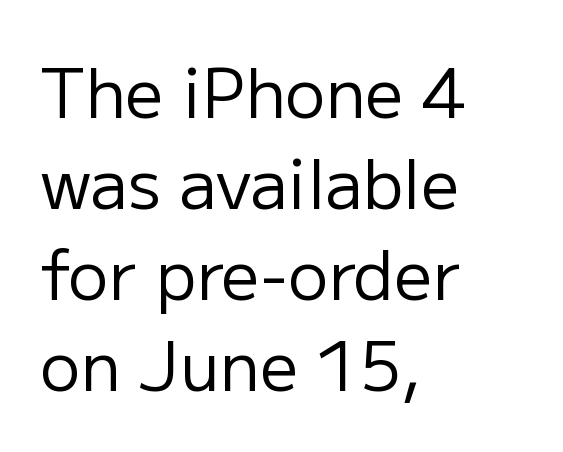
In terms of letterform style, serifs are entirely absent. Summary of vertical rhythm: regular, with standard interline spacing. The setting favours the left margin, as ordinary paragraphs usually do. Looks like regular typesetting: each glyph gets only the width it needs.
